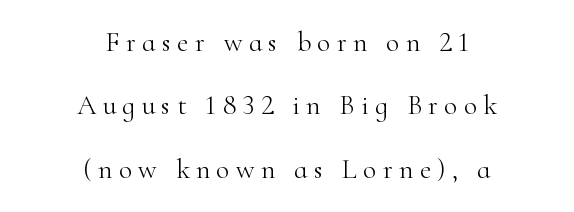
Q: Is the text bold? A: No.
Q: Is the text italic (slanted)? A: No, it is upright.
Q: Is the typeface a serif or a sans-serif typeface? A: Serif.
Q: Is the text underlined? A: No.
Q: How is the paragraph aligned? A: Centered.
Q: Is the spacing between letters normal or unusually wide? A: Unusually wide.
Q: Is the spacing between lines tight, normal or loose? A: Loose.
Q: Width (condensed, normal, or wide)? A: Normal.
Q: Stroke contrast? A: High.
Q: x-height? A: Small.
Q: Monospaced? A: No.
